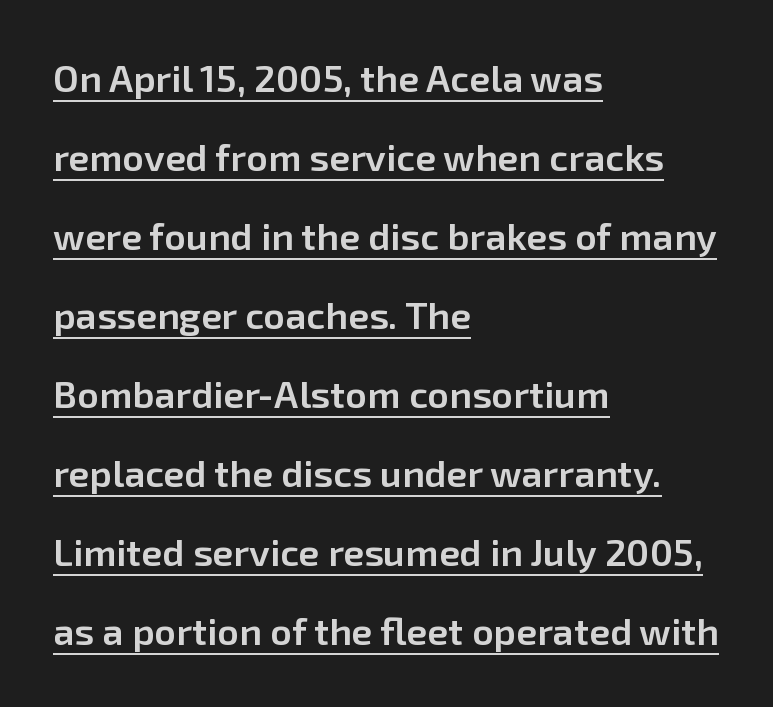
The image shows 38 px semibold sans-serif type, upright; set left-aligned, loose line spacing (2.08x), normal letter spacing, underlined; low stroke contrast and a medium x-height.
